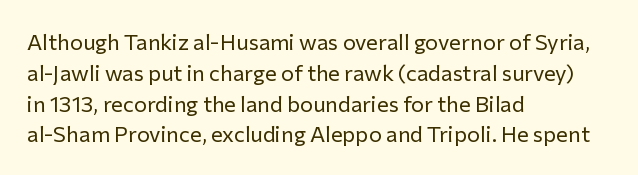
Q: Is the text bold? A: No.
Q: Is the text italic (slanted)? A: No, it is upright.
Q: Is the text underlined? A: No.
Q: How is the paragraph aligned? A: Left-aligned.
Q: Is the spacing between letters normal or unusually wide? A: Normal.
Q: Is the spacing between lines tight, normal or loose? A: Normal.
